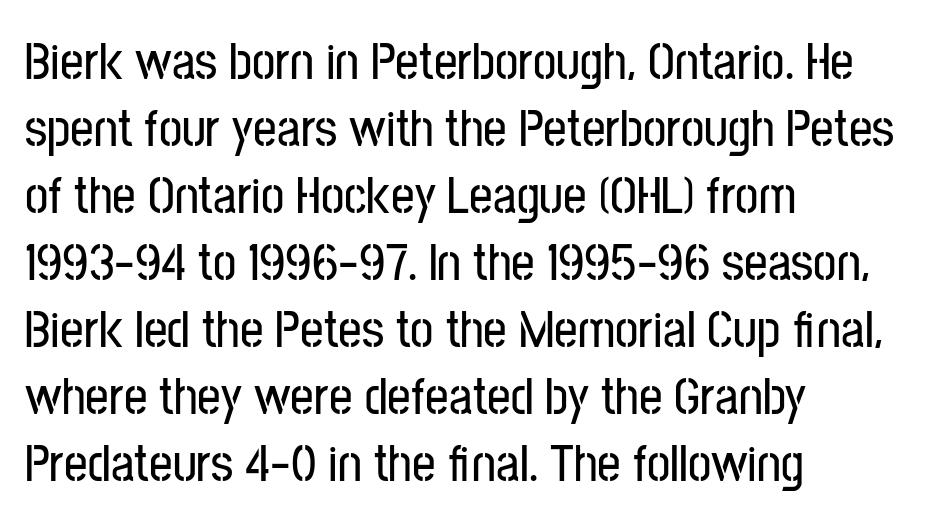
Q: Is the text italic (slanted)? A: No, it is upright.
Q: Is the typeface a serif or a sans-serif typeface? A: Sans-serif.
Q: Is the text underlined? A: No.
Q: How is the paragraph aligned? A: Left-aligned.
Q: Is the spacing between letters normal or unusually wide? A: Normal.
Q: Is the spacing between lines tight, normal or loose? A: Normal.
Q: Width (condensed, normal, or wide)? A: Condensed.
Q: Stroke contrast? A: Low.
Q: x-height? A: Medium.
Q: Monospaced? A: No.
